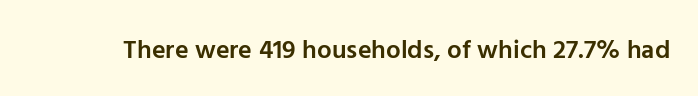
Q: Is the text bold? A: Semi-bold.
Q: Is the text italic (slanted)? A: No, it is upright.
Q: Is the text underlined? A: No.
Q: Is the spacing between letters normal or unusually wide? A: Normal.
